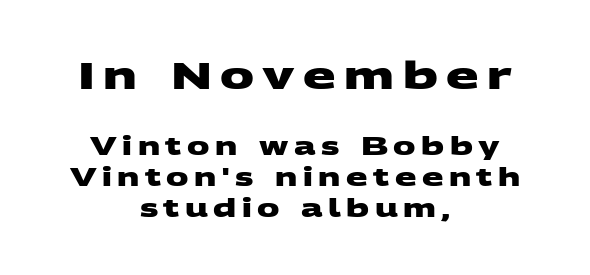
Visually, the top section dominates because its glyphs are scaled up. Casual observation: everything's sitting right in the middle. The passage shown is typed in a proportional face where columns would drift. To sum up the face: it is a sans, with no serifs. How are the letters spaced? Widely, with obvious added tracking. Quick note: underline off.
